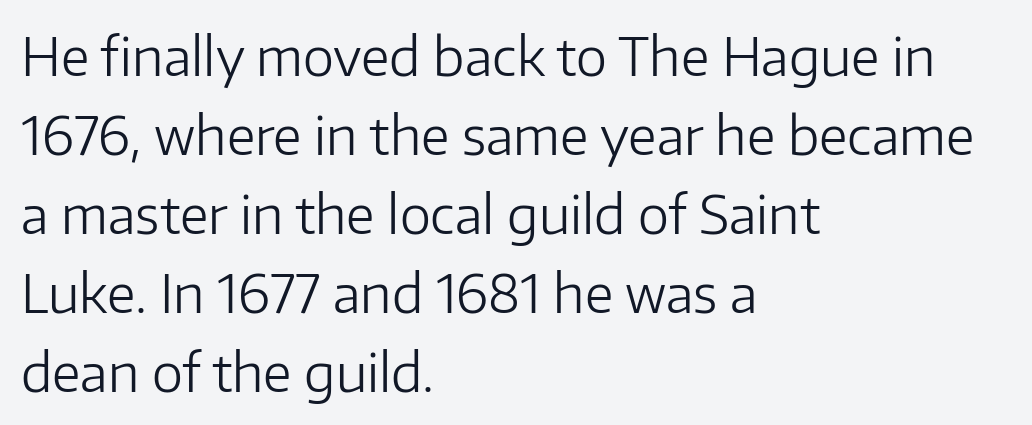
Q: Is the text bold? A: No.
Q: Is the text italic (slanted)? A: No, it is upright.
Q: Is the typeface a serif or a sans-serif typeface? A: Sans-serif.
Q: Is the text underlined? A: No.
Q: How is the paragraph aligned? A: Left-aligned.
Q: Is the spacing between letters normal or unusually wide? A: Normal.
Q: Is the spacing between lines tight, normal or loose? A: Normal.
Q: Width (condensed, normal, or wide)? A: Normal.
Q: Stroke contrast? A: Low.
Q: x-height? A: Medium.
Q: Monospaced? A: No.
